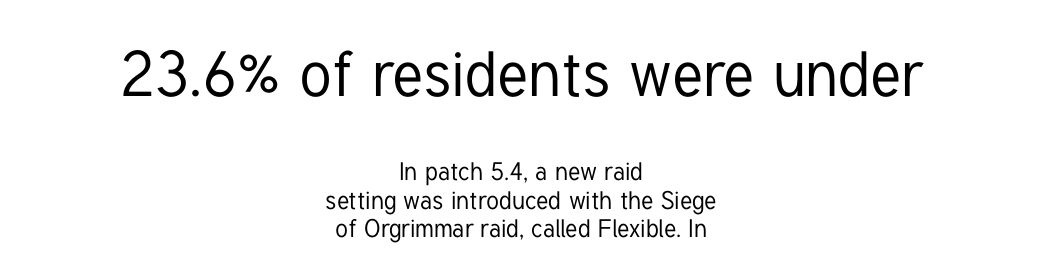
Q: Is the text italic (slanted)? A: No, it is upright.
Q: Is the typeface a serif or a sans-serif typeface? A: Sans-serif.
Q: Is the text underlined? A: No.
Q: How is the paragraph aligned? A: Centered.
Q: Is the spacing between letters normal or unusually wide? A: Normal.
Q: Is the spacing between lines tight, normal or loose? A: Tight.
Q: Which block of text is set in a larger size, the first (top) or the second (bottom)? A: The first (top) one.
Q: Width (condensed, normal, or wide)? A: Condensed.
Q: Stroke contrast? A: Low.
Q: x-height? A: Medium.
Q: Monospaced? A: No.
